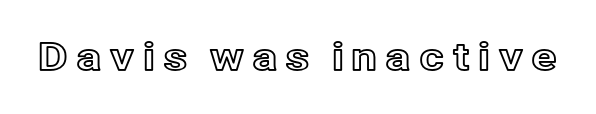
Q: Is the text italic (slanted)? A: No, it is upright.
Q: Is the text underlined? A: No.
Q: Is the spacing between letters normal or unusually wide? A: Unusually wide.
Q: Width (condensed, normal, or wide)? A: Normal.
Q: x-height? A: Medium.
Q: Monospaced? A: No.
